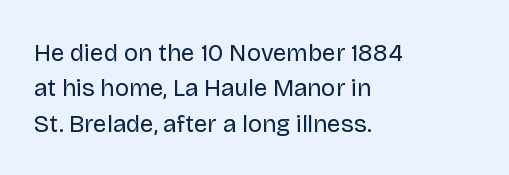
Q: Is the text bold? A: No.
Q: Is the text italic (slanted)? A: No, it is upright.
Q: Is the text underlined? A: No.
Q: How is the paragraph aligned? A: Left-aligned.
Q: Is the spacing between letters normal or unusually wide? A: Normal.
Q: Is the spacing between lines tight, normal or loose? A: Normal.
